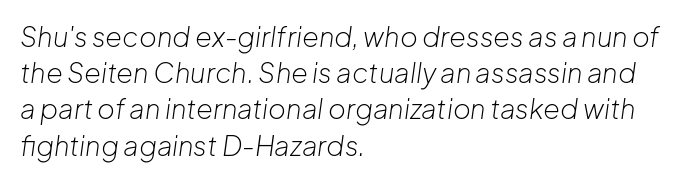
Q: Is the text bold? A: No.
Q: Is the text italic (slanted)? A: Yes, it leans right by about 8 degrees.
Q: Is the text underlined? A: No.
Q: How is the paragraph aligned? A: Left-aligned.
Q: Is the spacing between letters normal or unusually wide? A: Normal.
Q: Is the spacing between lines tight, normal or loose? A: Normal.
